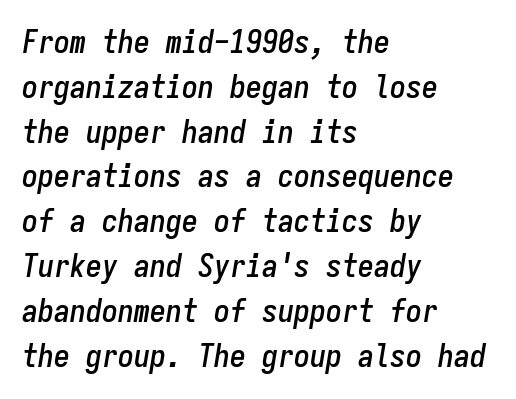
Looks like terminal output: every glyph gets an equal slot. A typesetter would call this zero additional tracking. Notice how descenders clear the ascenders below comfortably — that's standard leading. Caption: multi-line text, flush left, ragged right.
